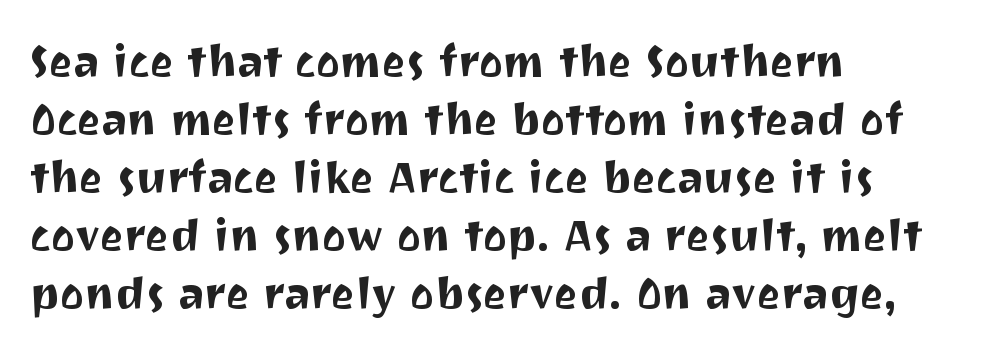
The image shows 45 px sans-serif type, upright; set left-aligned, normal line spacing (1.29x), normal letter spacing, not underlined; medium stroke contrast and a medium x-height.
